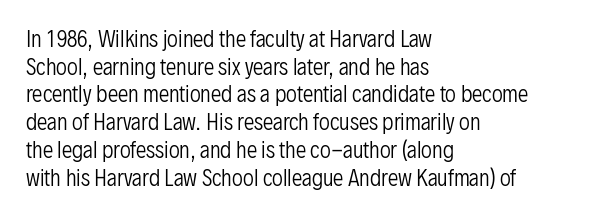
Every stem runs plumb, perpendicular to the baseline. Leftover space on each line is placed entirely after the last word. Check the space under the baseline: it is left empty. This reads as an unemphasized weight, regular at the heaviest. Caption: standard tracking, unaltered.
